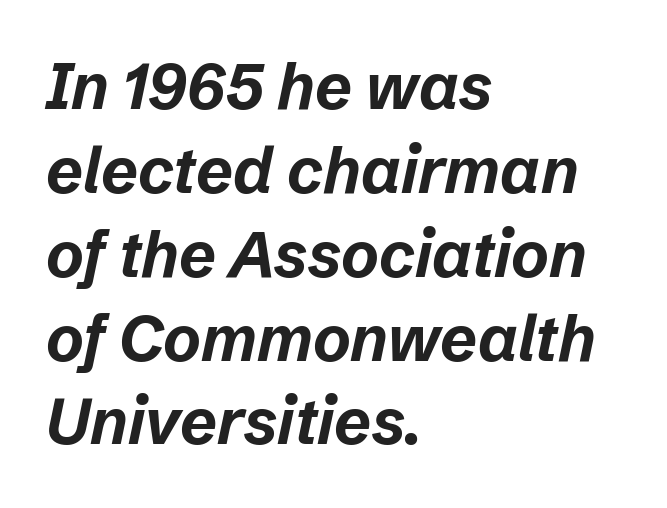
Is the block centered? No — it sits flush against the left margin. Note the varied advance widths — an 'i' is clearly narrower than an 'm'. No word sits above an underline. This sample uses plain, unmodified letter spacing.
